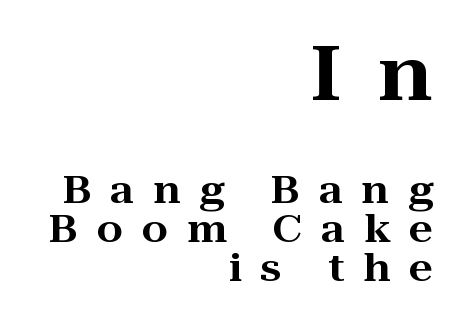
The image shows 76 px wide serif type, upright; set right-aligned, tight line spacing (1.02x), unusually wide letter spacing (+0.49 em), not underlined; the first (top) block is 2.0x larger; high stroke contrast and a medium x-height.
